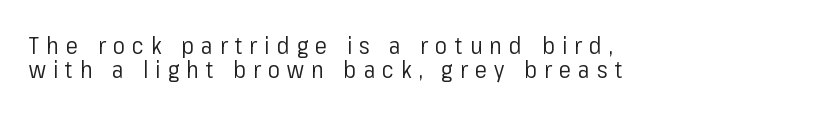
Q: Is the text bold? A: No.
Q: Is the text italic (slanted)? A: No, it is upright.
Q: Is the text underlined? A: No.
Q: How is the paragraph aligned? A: Left-aligned.
Q: Is the spacing between letters normal or unusually wide? A: Unusually wide.
Q: Is the spacing between lines tight, normal or loose? A: Tight.
